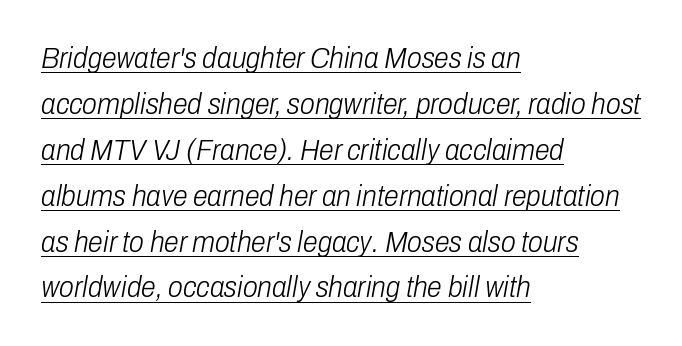
A continuous stroke trails under the words, as in a hyperlink. The gaps between neighbouring characters are ordinary and unremarkable. Stroke thickness stays within the range of a standard reading face or lighter. You could not count columns in this text — the font is proportionally spaced. The rendering anchors every line to the left-hand side. Style check: oblique.
